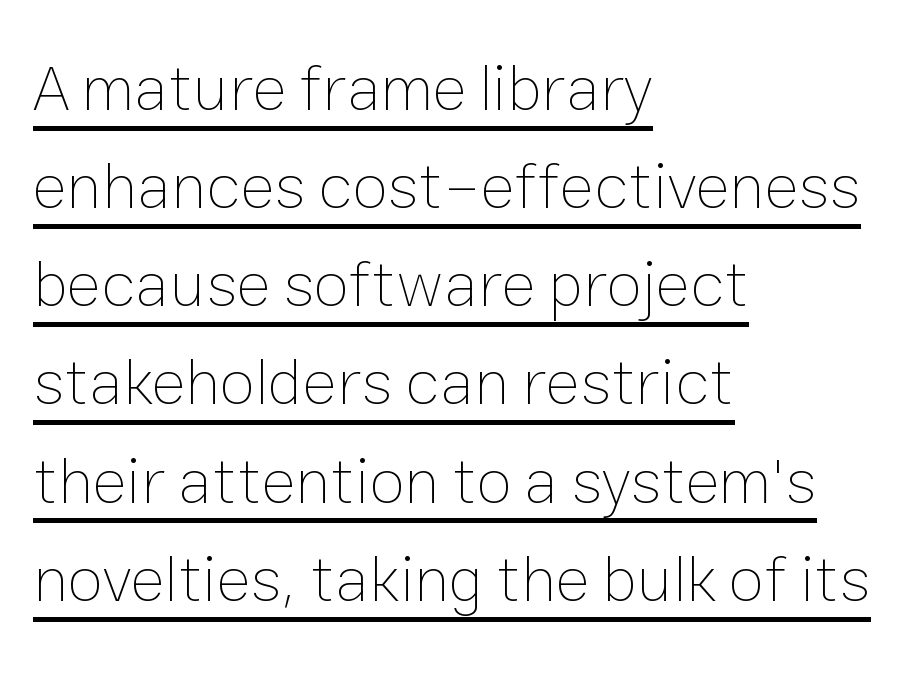
Between one letter and the next there's only the usual sliver of space. Posture: upright roman. Horizontal alignment here is leftward, the default for most running prose. Normally led — the rows are evenly, conventionally spaced.
